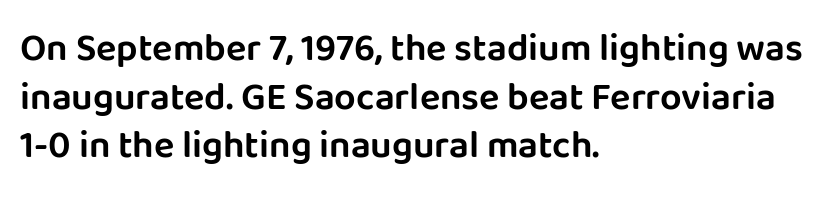
Q: Is the text italic (slanted)? A: No, it is upright.
Q: Is the typeface a serif or a sans-serif typeface? A: Sans-serif.
Q: Is the text underlined? A: No.
Q: How is the paragraph aligned? A: Left-aligned.
Q: Is the spacing between letters normal or unusually wide? A: Normal.
Q: Is the spacing between lines tight, normal or loose? A: Normal.
Q: Width (condensed, normal, or wide)? A: Normal.
Q: Stroke contrast? A: Low.
Q: x-height? A: Large.
Q: Monospaced? A: No.
